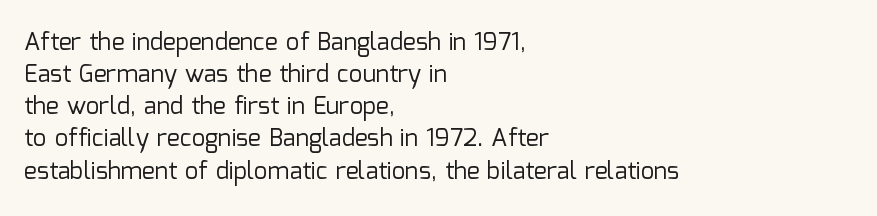
{"italic": "no", "bold": "no", "underline": "no", "align": "left", "line_spacing": "normal", "line_spacing_ratio": 1.34, "letter_spacing": "normal", "letter_spacing_em": 0.0, "glyph_px": 24}
